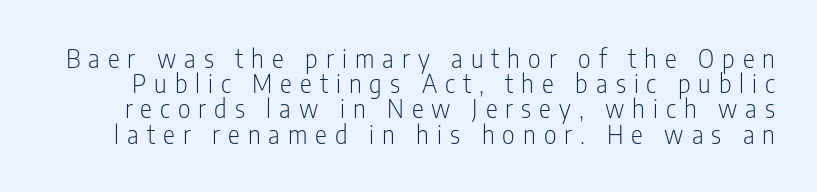
{"italic": "no", "bold": "no", "underline": "no", "line_spacing": "tight", "line_spacing_ratio": 1.01, "letter_spacing": "wide", "letter_spacing_em": 0.32, "glyph_px": 25}
